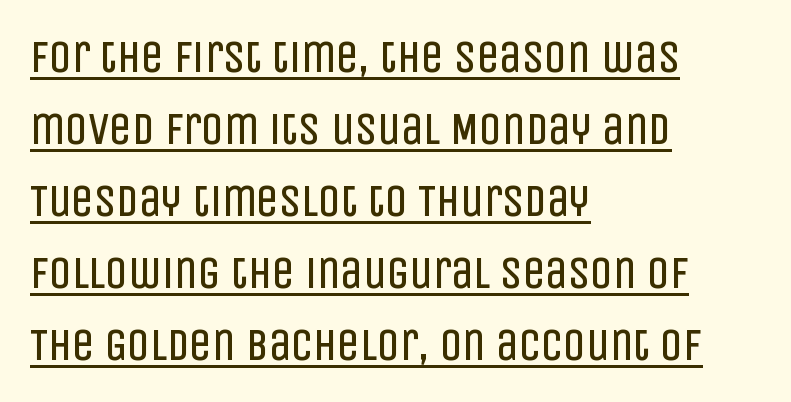
Q: Is the text bold? A: No.
Q: Is the text italic (slanted)? A: No, it is upright.
Q: Is the typeface a serif or a sans-serif typeface? A: Sans-serif.
Q: Is the text underlined? A: Yes.
Q: How is the paragraph aligned? A: Left-aligned.
Q: Is the spacing between letters normal or unusually wide? A: Normal.
Q: Is the spacing between lines tight, normal or loose? A: Normal.
Q: Width (condensed, normal, or wide)? A: Condensed.
Q: Stroke contrast? A: Low.
Q: x-height? A: Large.
Q: Monospaced? A: No.
